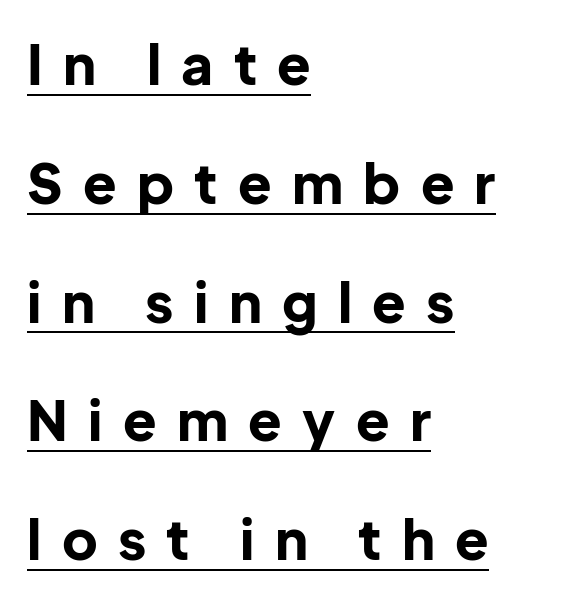
Q: Is the text bold? A: Yes.
Q: Is the text italic (slanted)? A: No, it is upright.
Q: Is the typeface a serif or a sans-serif typeface? A: Sans-serif.
Q: Is the text underlined? A: Yes.
Q: How is the paragraph aligned? A: Left-aligned.
Q: Is the spacing between letters normal or unusually wide? A: Unusually wide.
Q: Is the spacing between lines tight, normal or loose? A: Loose.
Q: Width (condensed, normal, or wide)? A: Normal.
Q: Stroke contrast? A: Low.
Q: x-height? A: Medium.
Q: Monospaced? A: No.
